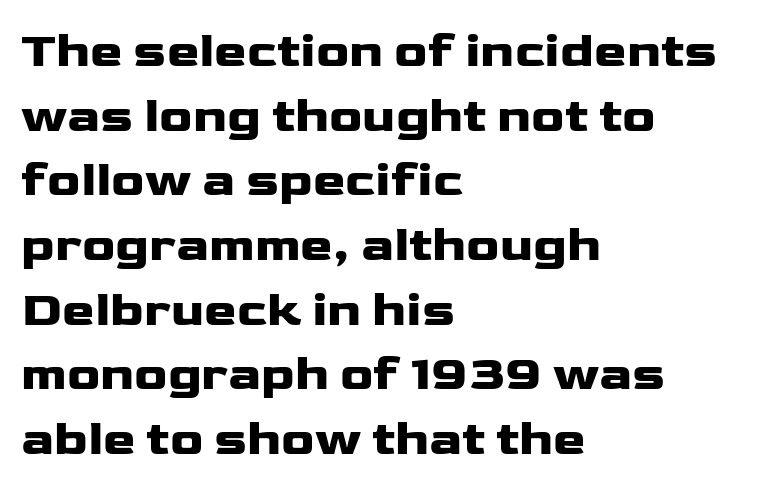
Q: Is the text bold? A: Yes.
Q: Is the text italic (slanted)? A: No, it is upright.
Q: Is the typeface a serif or a sans-serif typeface? A: Sans-serif.
Q: Is the text underlined? A: No.
Q: How is the paragraph aligned? A: Left-aligned.
Q: Is the spacing between letters normal or unusually wide? A: Normal.
Q: Is the spacing between lines tight, normal or loose? A: Normal.
Q: Width (condensed, normal, or wide)? A: Wide.
Q: Stroke contrast? A: Low.
Q: x-height? A: Medium.
Q: Monospaced? A: No.
